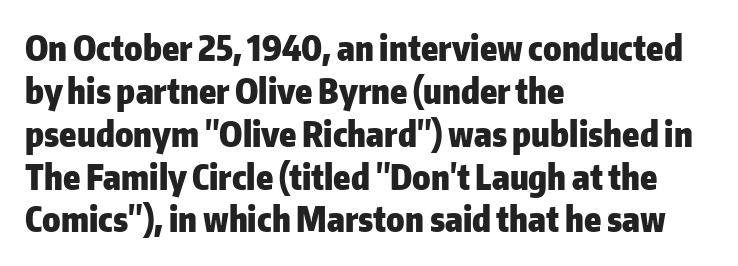
Q: Is the text bold? A: Yes.
Q: Is the text italic (slanted)? A: No, it is upright.
Q: Is the typeface a serif or a sans-serif typeface? A: Sans-serif.
Q: Is the text underlined? A: No.
Q: How is the paragraph aligned? A: Left-aligned.
Q: Is the spacing between letters normal or unusually wide? A: Normal.
Q: Is the spacing between lines tight, normal or loose? A: Normal.
Q: Width (condensed, normal, or wide)? A: Normal.
Q: Stroke contrast? A: Low.
Q: x-height? A: Medium.
Q: Monospaced? A: No.
